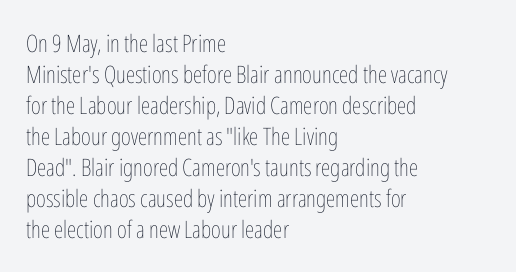
{"italic": "no", "bold": "no", "underline": "no", "align": "left", "line_spacing": "normal", "line_spacing_ratio": 1.29, "letter_spacing": "normal", "letter_spacing_em": 0.0, "glyph_px": 24}
